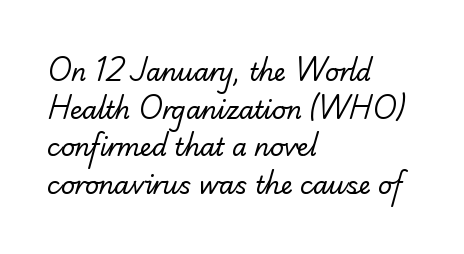
The image shows 24 px text type; set left-aligned, normal line spacing (1.57x), normal letter spacing, not underlined.
